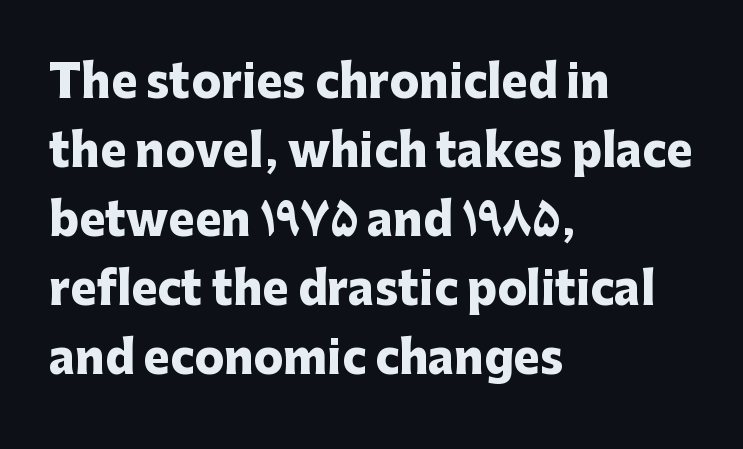
{"serif": "no", "italic": "no", "bold": "yes", "weight": "heavy", "width": "normal", "stroke_contrast": "low", "x_height": "medium", "monospaced": "no", "underline": "no", "align": "left", "line_spacing": "normal", "line_spacing_ratio": 1.57, "letter_spacing": "normal", "letter_spacing_em": 0.0, "glyph_px": 44}
